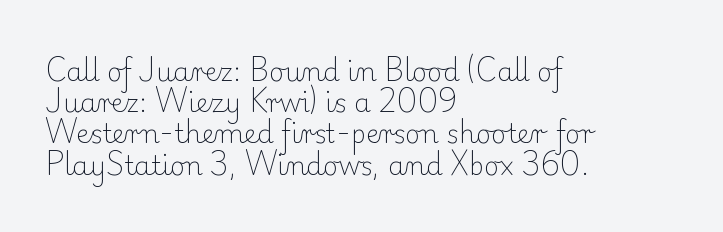
Q: Is the text bold? A: No.
Q: Is the text italic (slanted)? A: No, it is upright.
Q: Is the text underlined? A: No.
Q: How is the paragraph aligned? A: Left-aligned.
Q: Is the spacing between letters normal or unusually wide? A: Normal.
